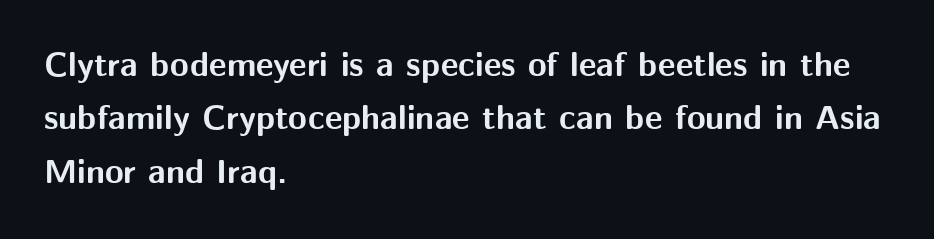
A normal amount of white space separates one row of letters from the next. Nothing unusual about the tracking: characters are spaced as the font intends. Designer's note — italics off, roman on. Set as a true bold cut, around the 700 mark.
